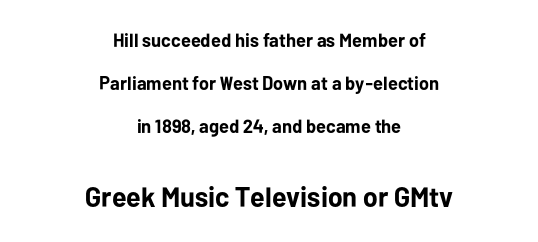
{"serif": "no", "italic": "no", "bold": "yes", "weight": "bold", "width": "normal", "stroke_contrast": "low", "x_height": "medium", "monospaced": "no", "underline": "no", "align": "center", "line_spacing": "loose", "line_spacing_ratio": 2.26, "letter_spacing": "normal", "letter_spacing_em": 0.0, "larger_block": "second", "size_ratio": 1.47, "glyph_px": 28}
